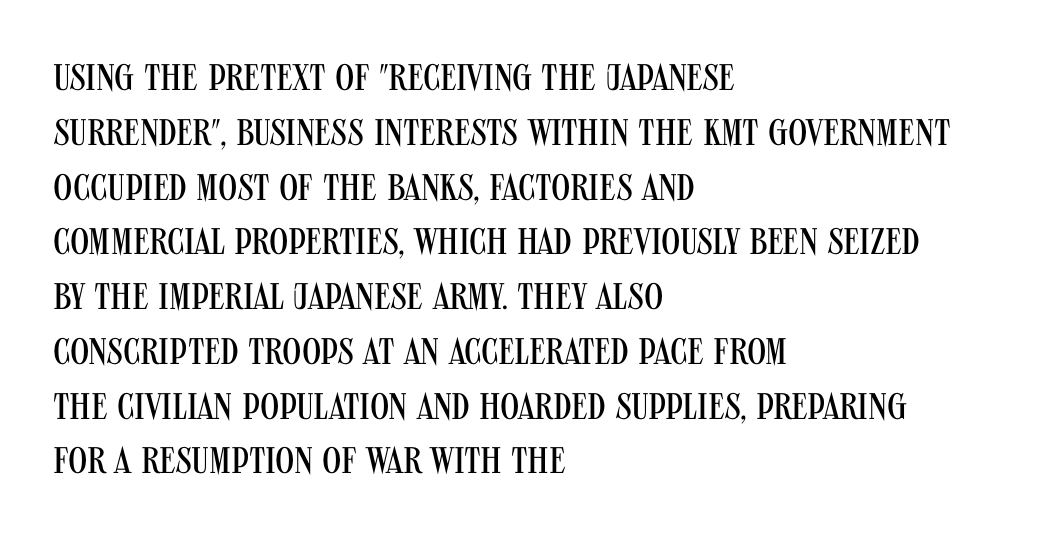
The image shows 37 px regular-weight, condensed sans-serif type, upright; set left-aligned, normal line spacing (1.48x), normal letter spacing, not underlined; medium stroke contrast and a large x-height.
